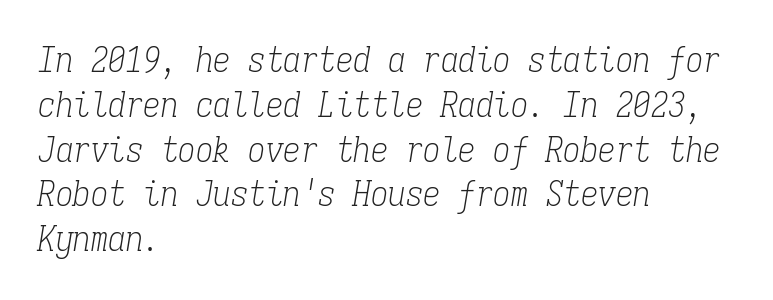
Posture: slanted. The designer left line spacing at the default. The space beneath each line is pristine and unruled. The rendering uses typewriter-style spacing with identical character cells.
